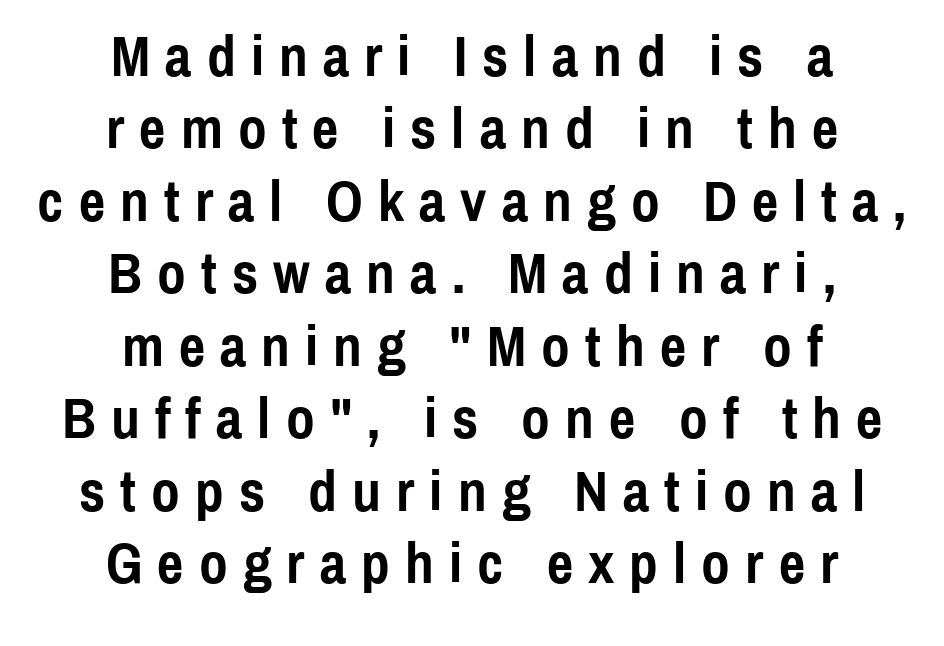
The image shows 58 px semibold, condensed sans-serif type, upright; set centered, normal line spacing (1.25x), unusually wide letter spacing (+0.26 em), not underlined; a medium x-height.
